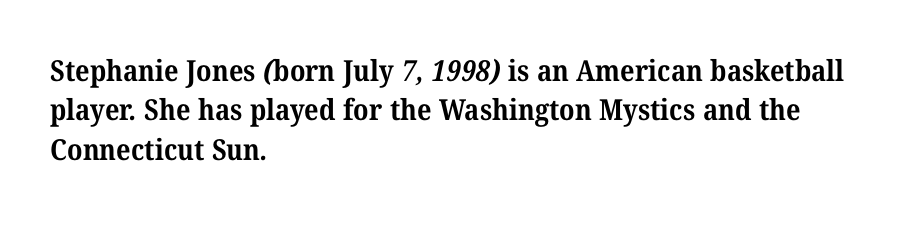
The image shows 29 px bold serif type; set left-aligned, normal line spacing (1.36x), normal letter spacing, not underlined; medium stroke contrast and a medium x-height.
